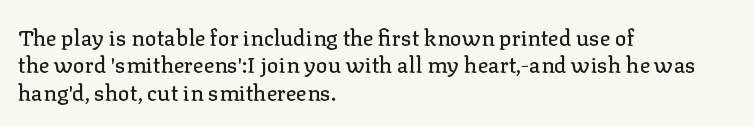
Q: Is the text italic (slanted)? A: No, it is upright.
Q: Is the text underlined? A: No.
Q: How is the paragraph aligned? A: Left-aligned.
Q: Is the spacing between letters normal or unusually wide? A: Normal.
Q: Is the spacing between lines tight, normal or loose? A: Normal.
